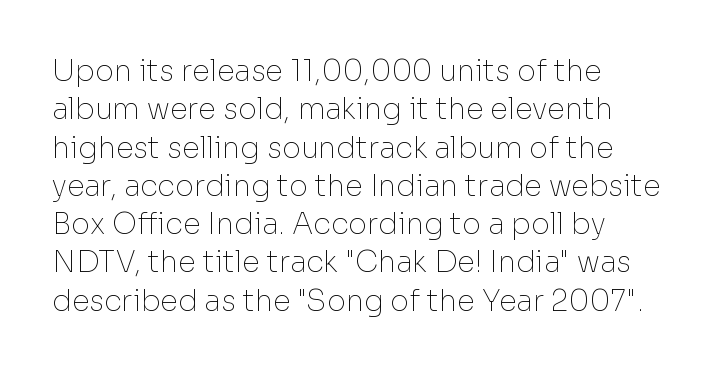
{"serif": "no", "italic": "no", "bold": "no", "weight": "thin", "width": "normal", "stroke_contrast": "low", "x_height": "medium", "monospaced": "no", "underline": "no", "align": "left", "line_spacing": "normal", "line_spacing_ratio": 1.32, "letter_spacing": "normal", "letter_spacing_em": 0.0, "glyph_px": 29}
